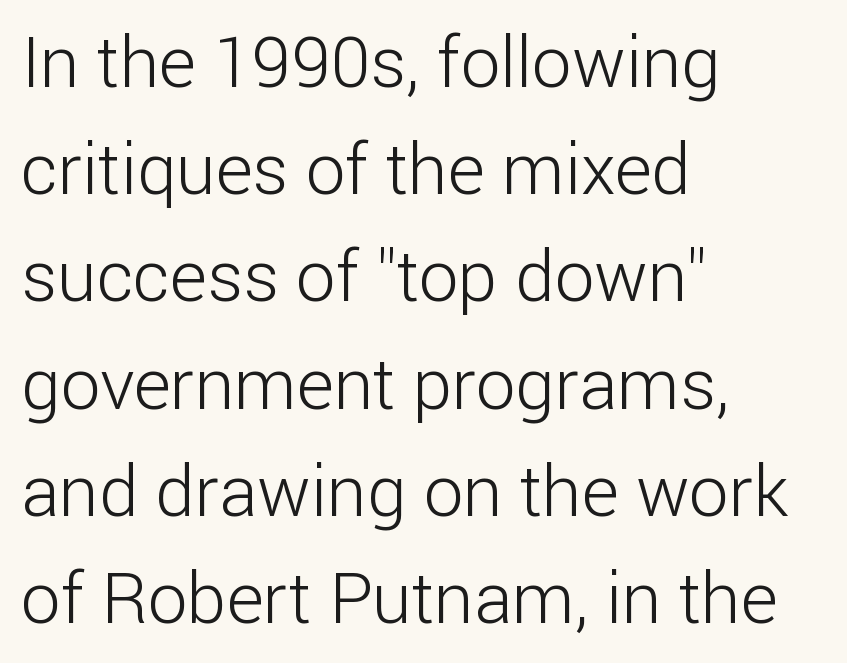
{"serif": "no", "italic": "no", "bold": "no", "weight": "light", "width": "normal", "stroke_contrast": "low", "x_height": "medium", "monospaced": "no", "underline": "no", "align": "left", "line_spacing": "normal", "line_spacing_ratio": 1.51, "letter_spacing": "normal", "letter_spacing_em": 0.0, "glyph_px": 71}
